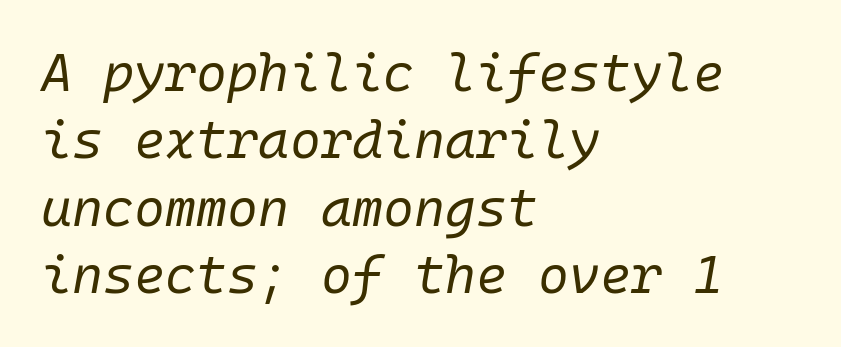
Q: Is the text bold? A: No.
Q: Is the text italic (slanted)? A: Yes, it leans right by about 10 degrees.
Q: Is the text underlined? A: No.
Q: How is the paragraph aligned? A: Left-aligned.
Q: Is the spacing between letters normal or unusually wide? A: Normal.
Q: Is the spacing between lines tight, normal or loose? A: Normal.
Q: Width (condensed, normal, or wide)? A: Normal.
Q: Stroke contrast? A: Low.
Q: x-height? A: Medium.
